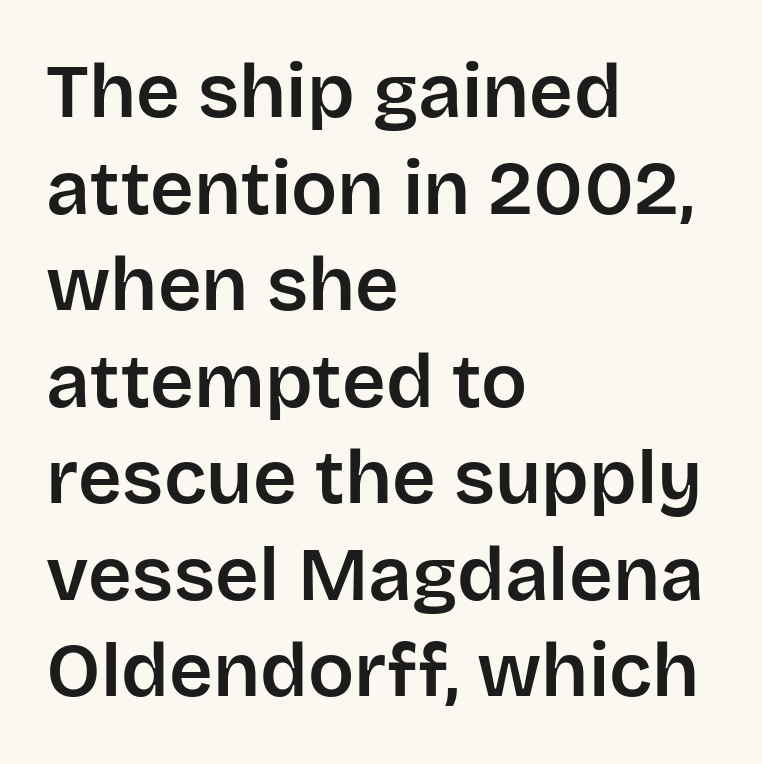
The image shows 76 px sans-serif type, upright; set left-aligned, normal line spacing (1.27x), normal letter spacing, not underlined; low stroke contrast and a large x-height.
